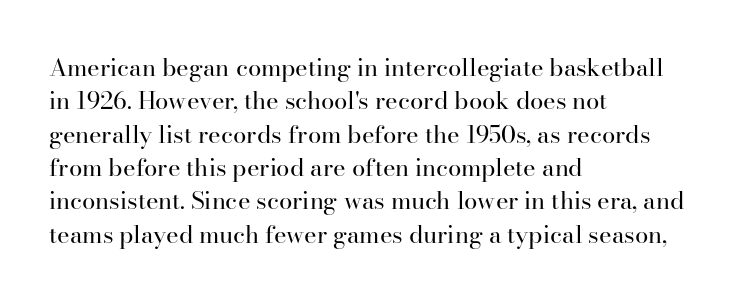
The letterforms sit at book weight or below. Posture: straight, roman, zero tilt. Tracking value appears to be zero — textbook default spacing. The passage shown stacks its lines at a standard gap. Is the block centered? No — it sits flush against the left margin. The foot of each line stays bare and open.
